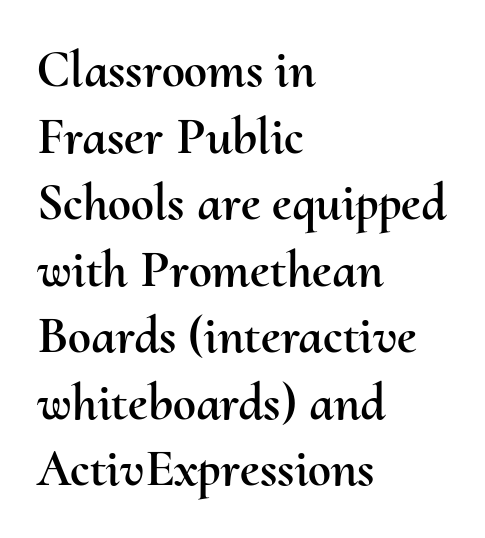
{"italic": "no", "width": "normal", "stroke_contrast": "medium", "x_height": "small", "monospaced": "no", "underline": "no", "align": "left", "line_spacing": "normal", "line_spacing_ratio": 1.28, "letter_spacing": "normal", "letter_spacing_em": 0.0, "glyph_px": 52}
